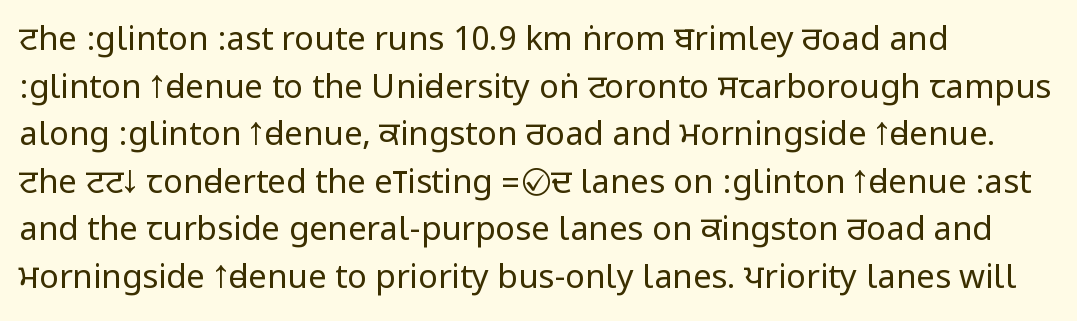
The image shows 33 px regular-weight, condensed sans-serif type, upright; set left-aligned, normal line spacing (1.44x), normal letter spacing, not underlined; low stroke contrast.
